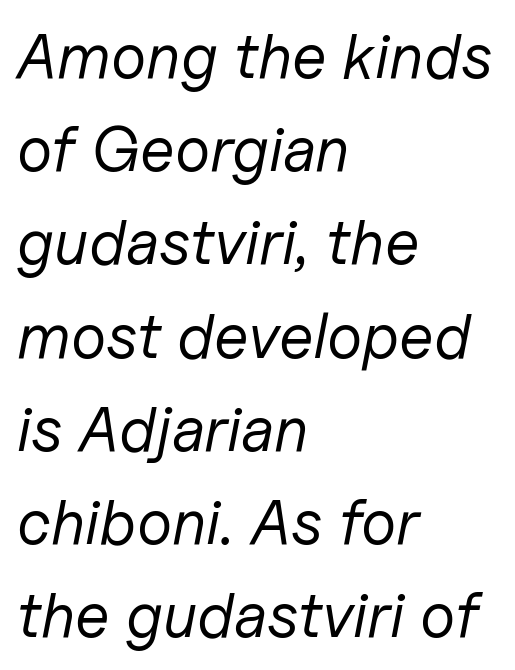
The image shows 63 px regular-weight type, italic (leaning right); set left-aligned, normal line spacing (1.48x), normal letter spacing, not underlined; low stroke contrast and a medium x-height.
